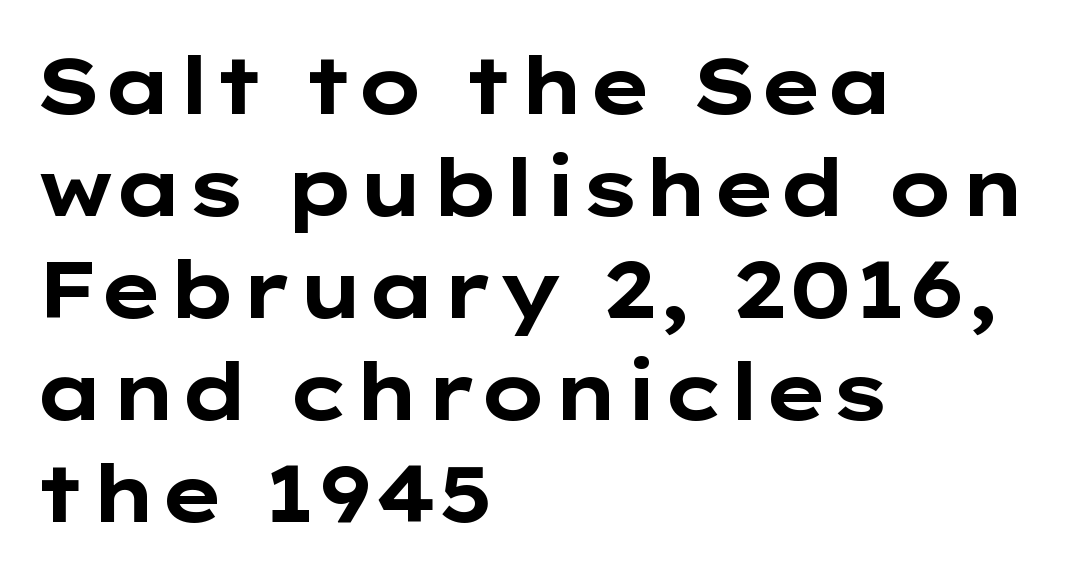
Q: Is the text bold? A: Yes.
Q: Is the text italic (slanted)? A: No, it is upright.
Q: Is the typeface a serif or a sans-serif typeface? A: Sans-serif.
Q: Is the text underlined? A: No.
Q: How is the paragraph aligned? A: Left-aligned.
Q: Is the spacing between letters normal or unusually wide? A: Normal.
Q: Is the spacing between lines tight, normal or loose? A: Normal.
Q: Width (condensed, normal, or wide)? A: Wide.
Q: Stroke contrast? A: Low.
Q: x-height? A: Medium.
Q: Monospaced? A: No.
